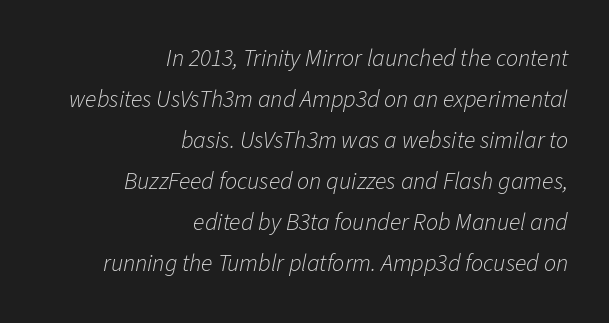
Is the stroke heavy? The answer is a plain regular-or-lighter. Each row of text sits above clean, open space. Caption: standard tracking, unaltered. This rendering uses right alignment, leaving the left contour irregular. Posture: slanted.
